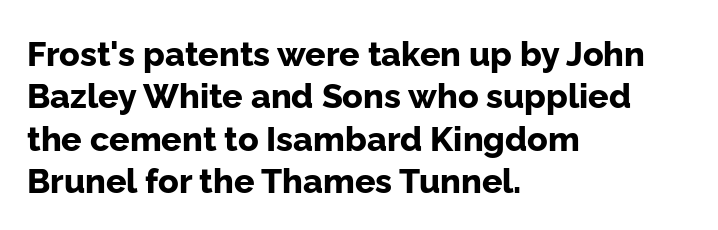
{"serif": "no", "italic": "no", "bold": "yes", "weight": "bold", "width": "normal", "stroke_contrast": "low", "x_height": "medium", "monospaced": "no", "underline": "no", "align": "left", "line_spacing": "normal", "line_spacing_ratio": 1.25, "letter_spacing": "normal", "letter_spacing_em": 0.0, "glyph_px": 34}
